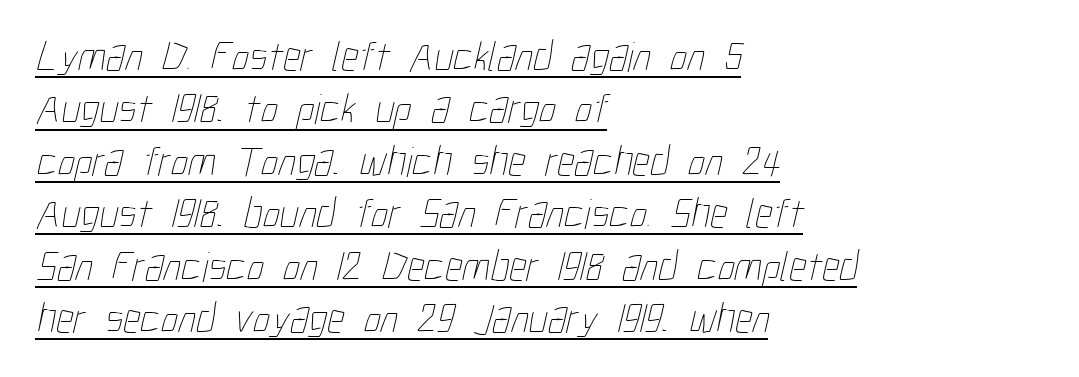
{"bold": "no", "weight": "thin", "width": "condensed", "stroke_contrast": "low", "x_height": "medium", "monospaced": "no", "underline": "yes", "align": "left", "line_spacing_ratio": 1.22, "letter_spacing": "normal", "letter_spacing_em": 0.0, "glyph_px": 43}
